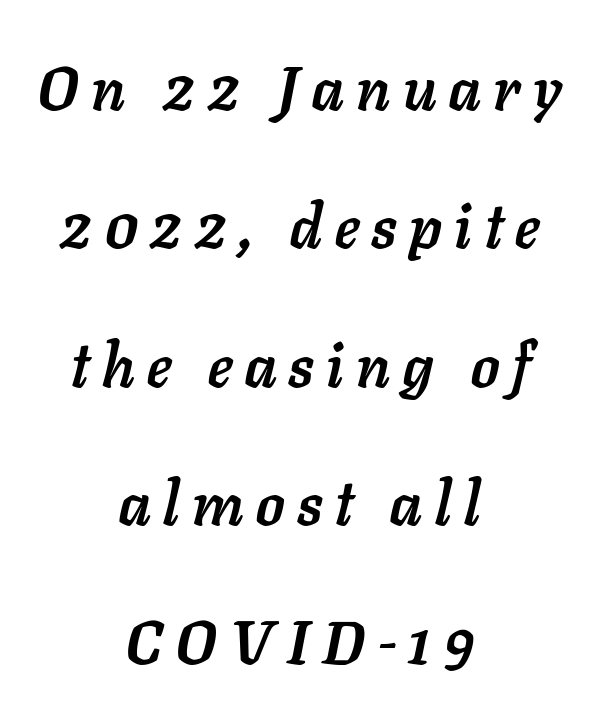
The image shows 61 px semibold type, italic (leaning right); set centered, loose line spacing (2.27x), unusually wide letter spacing (+0.21 em), not underlined; low stroke contrast and a medium x-height.
